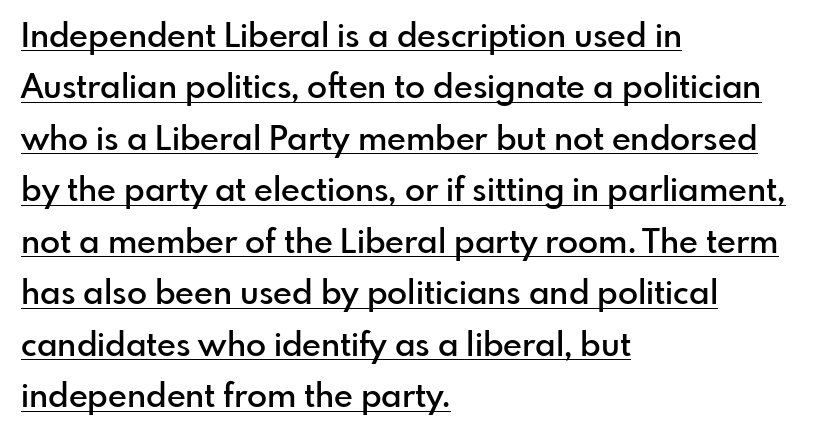
{"serif": "no", "italic": "no", "bold": "semi", "weight": "semibold", "width": "normal", "stroke_contrast": "low", "x_height": "small", "monospaced": "no", "underline": "yes", "align": "left", "line_spacing": "normal", "line_spacing_ratio": 1.56, "letter_spacing": "normal", "letter_spacing_em": 0.0, "glyph_px": 33}
